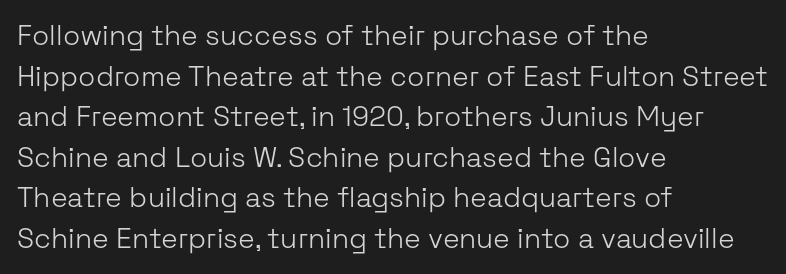
Q: Is the text bold? A: No.
Q: Is the text italic (slanted)? A: No, it is upright.
Q: Is the typeface a serif or a sans-serif typeface? A: Sans-serif.
Q: Is the text underlined? A: No.
Q: How is the paragraph aligned? A: Left-aligned.
Q: Is the spacing between letters normal or unusually wide? A: Normal.
Q: Is the spacing between lines tight, normal or loose? A: Normal.
Q: Width (condensed, normal, or wide)? A: Normal.
Q: Stroke contrast? A: Low.
Q: x-height? A: Medium.
Q: Monospaced? A: No.
